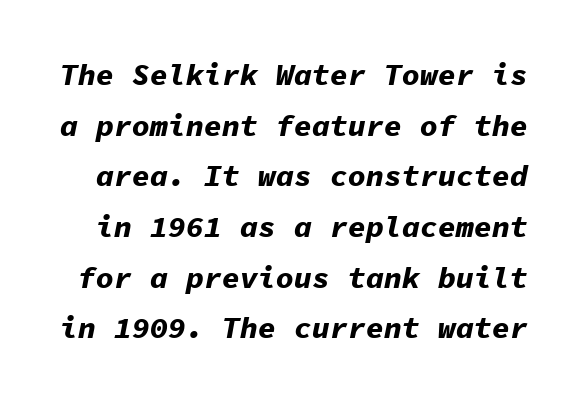
{"italic": "yes", "lean": "right", "slant_degrees": 11, "bold": "yes", "weight": "bold", "width": "normal", "stroke_contrast": "low", "x_height": "medium", "monospaced": "yes", "underline": "no", "line_spacing": "normal", "line_spacing_ratio": 1.69, "letter_spacing": "normal", "letter_spacing_em": 0.0, "glyph_px": 30}
